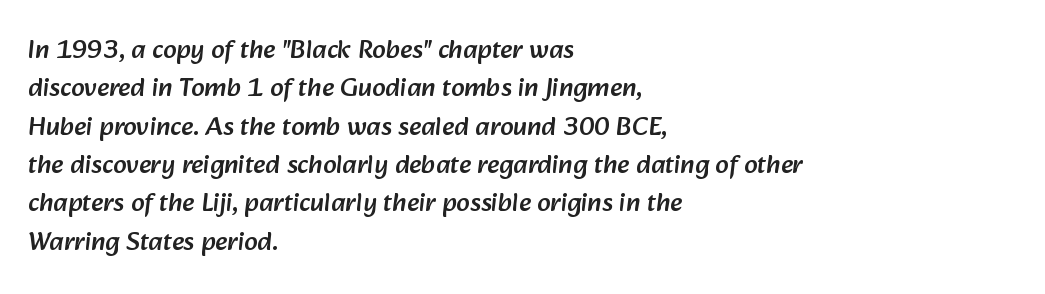
This sample keeps an unexceptional amount of space between lines. The lines in this sample share a left origin and differ only in where they stop. The letters sit at their default tracking, neither squeezed nor spread. Check the space under the baseline: it is left empty.
